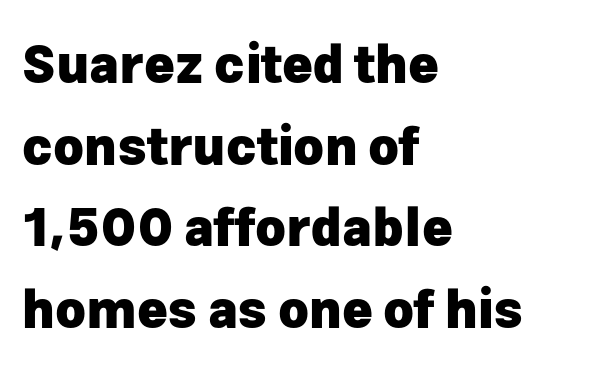
{"serif": "no", "italic": "no", "bold": "yes", "weight": "heavy", "width": "normal", "stroke_contrast": "low", "x_height": "medium", "monospaced": "no", "underline": "no", "align": "left", "line_spacing": "normal", "line_spacing_ratio": 1.57, "letter_spacing": "normal", "letter_spacing_em": 0.0, "glyph_px": 52}
